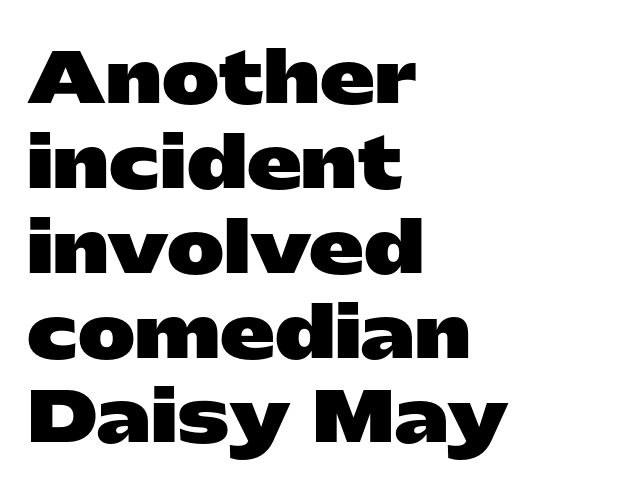
{"serif": "no", "italic": "no", "bold": "yes", "weight": "heavy", "width": "wide", "stroke_contrast": "low", "x_height": "medium", "monospaced": "no", "underline": "no", "align": "left", "line_spacing_ratio": 1.23, "letter_spacing": "normal", "letter_spacing_em": 0.0, "glyph_px": 69}
